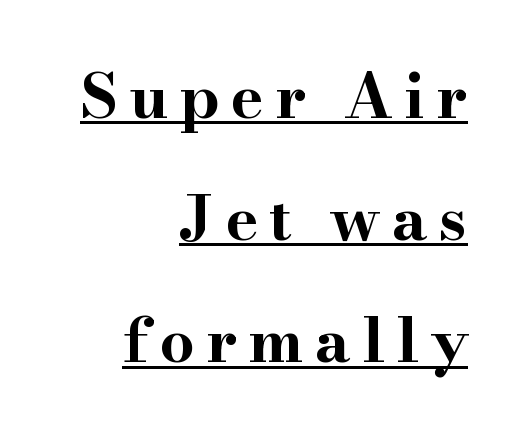
Which margin do the lines hug? The right one — the left edge is uneven. Compared with undecorated copy, this sample adds a rule below the words. Chunky letters — that's bold for sure. The font's upright variant was chosen for this text. A typesetter would call this proportional, since set widths differ per character. I'd call this a serif setting — the letters wear small feet.
